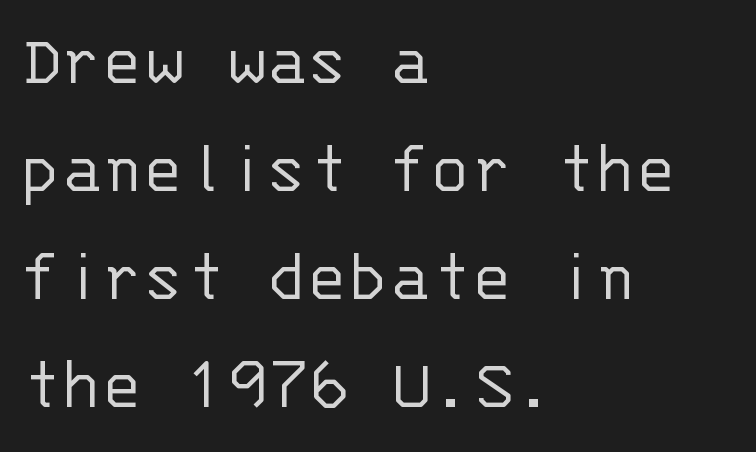
{"serif": "no", "italic": "no", "bold": "no", "weight": "light", "width": "normal", "stroke_contrast": "low", "x_height": "large", "monospaced": "yes", "underline": "no", "align": "left", "line_spacing": "normal", "line_spacing_ratio": 1.42, "letter_spacing": "normal", "letter_spacing_em": 0.0, "glyph_px": 76}
